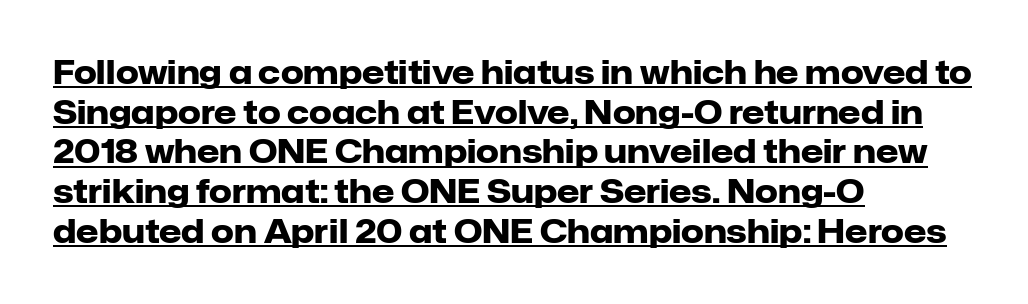
{"serif": "no", "italic": "no", "bold": "yes", "weight": "heavy", "width": "normal", "stroke_contrast": "low", "x_height": "medium", "monospaced": "no", "underline": "yes", "align": "left", "line_spacing_ratio": 1.24, "letter_spacing": "normal", "letter_spacing_em": 0.0, "glyph_px": 32}
